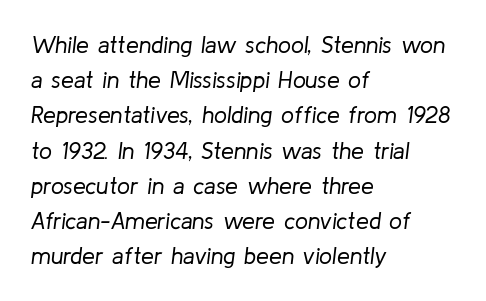
The face looks like a standard text weight, possibly lighter. It's the slanting kind of type. Where is the straight margin? On the left. Plain, unruled lines of type. Horizontal bands of white between lines are of average thickness. Compared with typical body copy, the letter spacing here is the same.
